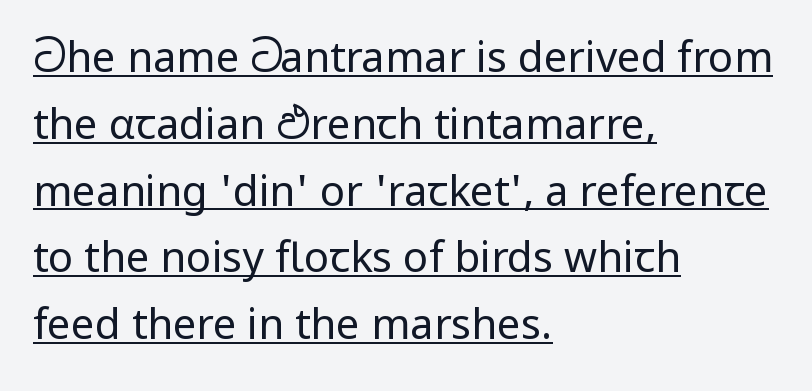
The image shows 42 px regular-weight sans-serif type, upright; set left-aligned, normal line spacing (1.59x), normal letter spacing, underlined; low stroke contrast and a medium x-height.
